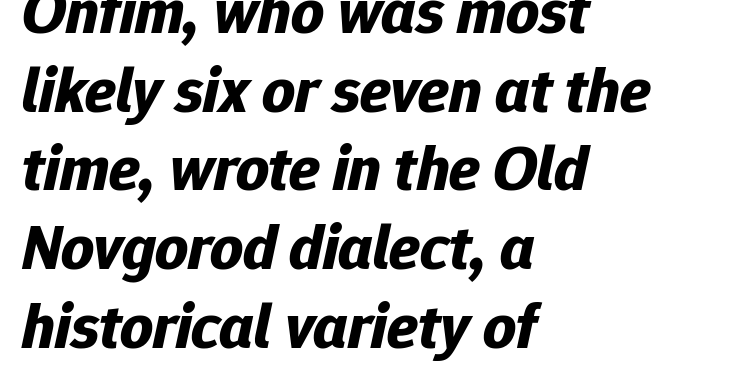
{"italic": "yes", "lean": "right", "slant_degrees": 12, "bold": "yes", "weight": "bold", "width": "normal", "stroke_contrast": "low", "x_height": "medium", "monospaced": "no", "underline": "no", "align": "left", "line_spacing_ratio": 1.23, "letter_spacing": "normal", "letter_spacing_em": 0.0, "glyph_px": 64}
